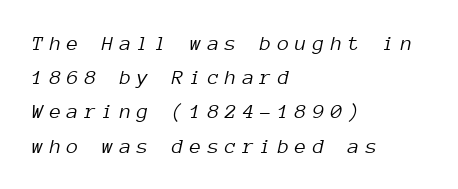
The image shows 21 px text type, italic (leaning right); set left-aligned, normal line spacing (1.63x), unusually wide letter spacing (+0.29 em), not underlined.
